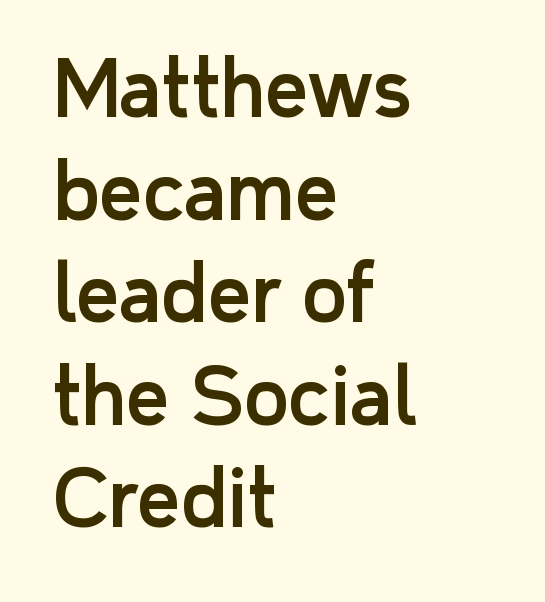
The image shows 76 px sans-serif type, upright; set left-aligned, normal line spacing (1.35x), normal letter spacing, not underlined; low stroke contrast and a medium x-height.
